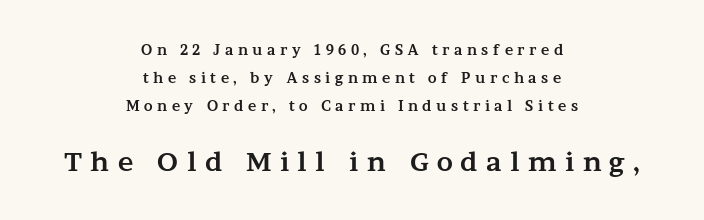
{"italic": "no", "bold": "yes", "underline": "no", "align": "center", "line_spacing": "loose", "line_spacing_ratio": 1.99, "letter_spacing": "wide", "letter_spacing_em": 0.32, "larger_block": "second", "size_ratio": 1.86, "glyph_px": 26}
